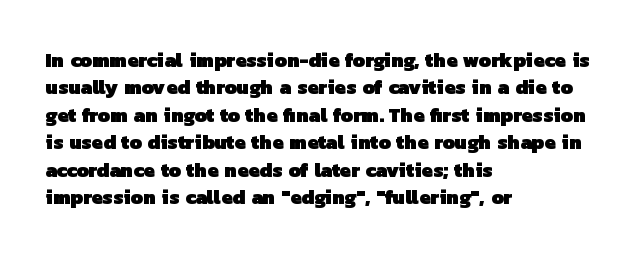
Words appear dense and cohesive because spacing is normal. Teacher's note: observe the even left margin — that is flush-left alignment. Regarding leading, the lines here are spaced in the standard way. No word sits above an underline. Plenty of ink on the page — the face is bold.
